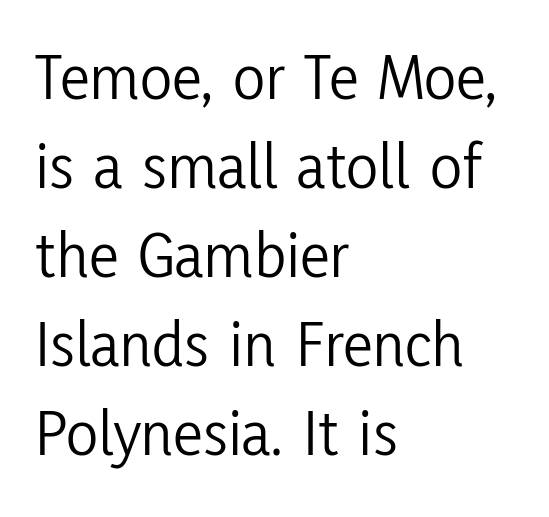
The image shows 67 px light, condensed sans-serif type, upright; set left-aligned, normal line spacing (1.33x), normal letter spacing, not underlined; low stroke contrast and a medium x-height.
